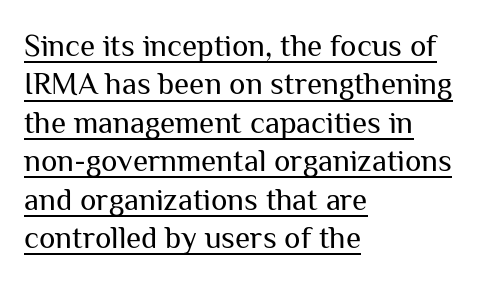
{"serif": "no", "italic": "no", "bold": "no", "weight": "regular", "width": "normal", "stroke_contrast": "medium", "x_height": "medium", "monospaced": "no", "underline": "yes", "align": "left", "line_spacing_ratio": 1.24, "letter_spacing": "normal", "letter_spacing_em": 0.0, "glyph_px": 31}
